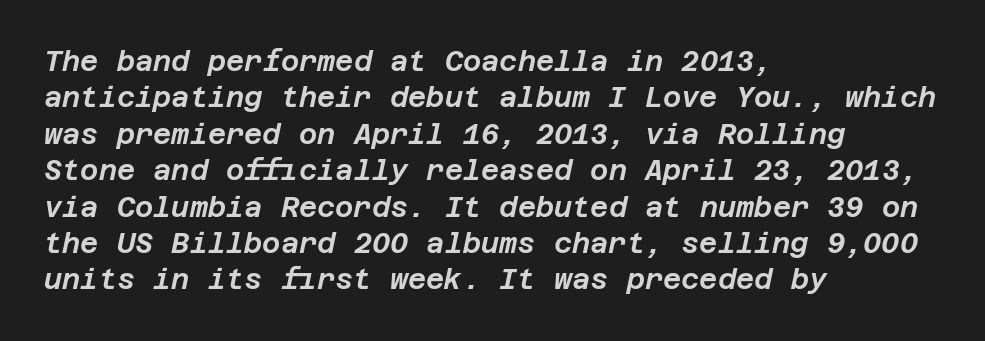
Q: Is the text italic (slanted)? A: Yes, it leans right by about 12 degrees.
Q: Is the text underlined? A: No.
Q: How is the paragraph aligned? A: Left-aligned.
Q: Is the spacing between letters normal or unusually wide? A: Normal.
Q: Is the spacing between lines tight, normal or loose? A: Normal.
Q: Width (condensed, normal, or wide)? A: Normal.
Q: Stroke contrast? A: Low.
Q: x-height? A: Large.
